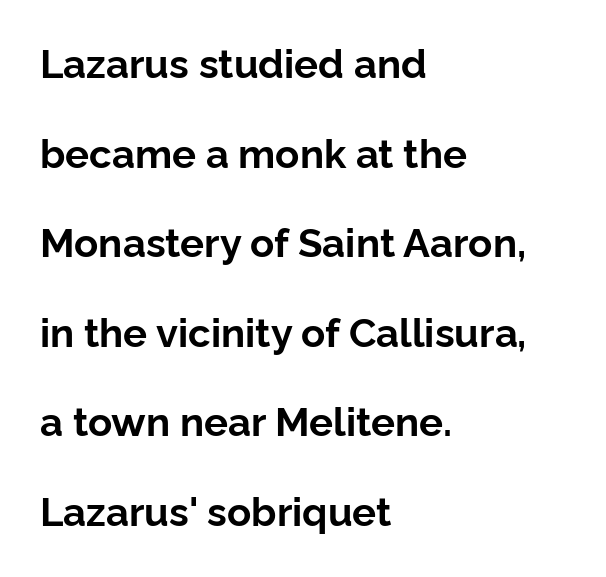
The space directly below the letters is spotless. Posture: upright roman. Nope, no serifs anywhere on these letters. The type is set solid horizontally, with unmodified tracking.
